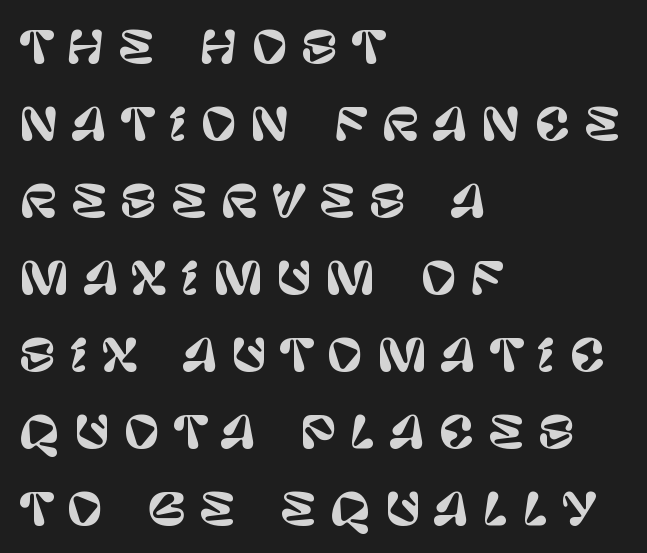
Typographically, this falls in the sans-serif category. Spacing verdict: proportional, widths tailored to each character. Spacing between characters has been opened up far beyond the box default. Quick note: underline off. The lines in this sample share a left origin and differ only in where they stop.
